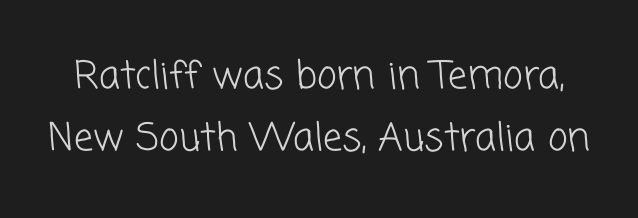
The image shows 38 px light sans-serif type; set normal line spacing (1.64x), normal letter spacing, not underlined; low stroke contrast and a medium x-height.
